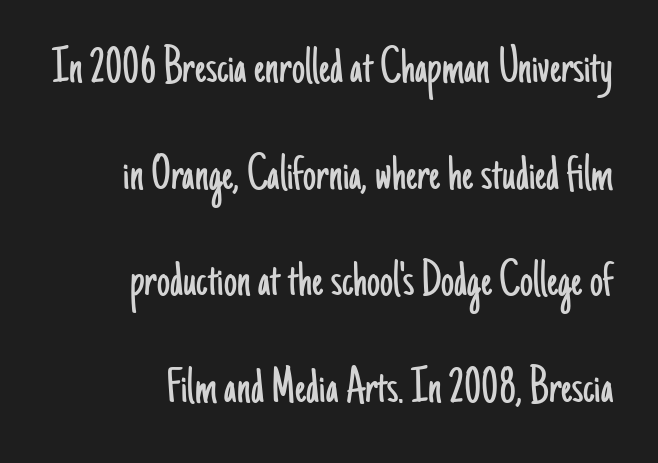
Has an underline been added? It has not. What's the leading like? Stretched, with rows far apart. There is no visible air inserted between adjacent glyphs. You could not count columns in this text — the font is proportionally spaced.
